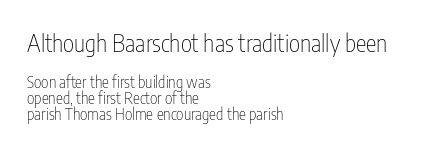
Q: Is the text bold? A: No.
Q: Is the text italic (slanted)? A: No, it is upright.
Q: Is the text underlined? A: No.
Q: How is the paragraph aligned? A: Left-aligned.
Q: Is the spacing between letters normal or unusually wide? A: Normal.
Q: Is the spacing between lines tight, normal or loose? A: Tight.
Q: Which block of text is set in a larger size, the first (top) or the second (bottom)? A: The first (top) one.
